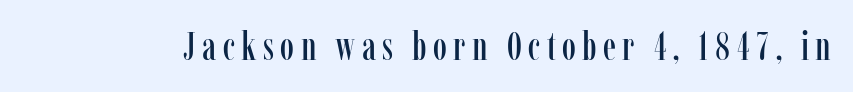
{"serif": "yes", "italic": "no", "width": "condensed", "stroke_contrast": "low", "x_height": "medium", "monospaced": "no", "underline": "no", "glyph_px": 40}
